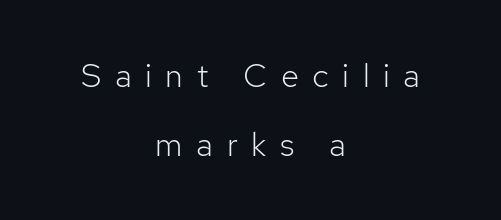
The image shows 33 px light sans-serif type, upright; set centered, loose line spacing (2.09x), unusually wide letter spacing (+0.41 em), not underlined; low stroke contrast and a medium x-height.
